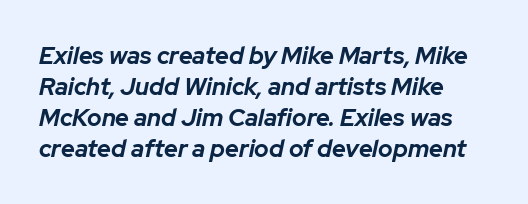
{"italic": "yes", "lean": "right", "slant_degrees": 12, "bold": "yes", "underline": "no", "line_spacing": "normal", "line_spacing_ratio": 1.29, "letter_spacing": "normal", "letter_spacing_em": 0.0, "glyph_px": 24}
